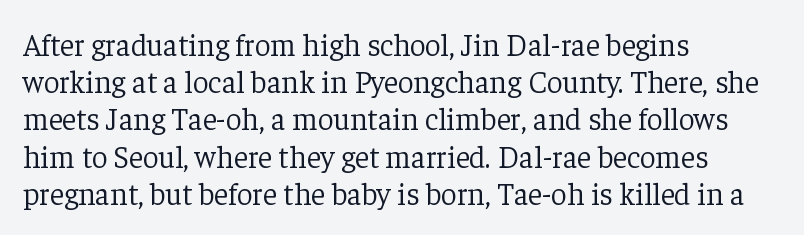
A classic flush-left, rag-right setting is used for this passage. What stands out about the letter spacing? Nothing — it is the standard amount. The characters display serif detailing at their extremities. A quiet, ordinary-to-light weight characterises the typeface. Underlining? Definitely not there. Ascenders rise straight up at ninety degrees.
